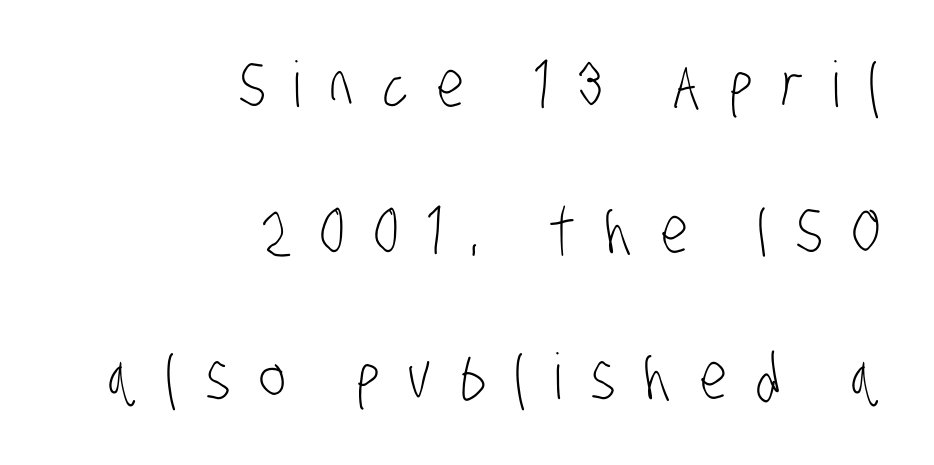
{"serif": "no", "bold": "no", "weight": "light", "width": "condensed", "stroke_contrast": "low", "x_height": "large", "monospaced": "no", "underline": "no", "align": "right", "line_spacing": "loose", "line_spacing_ratio": 2.32, "letter_spacing": "wide", "letter_spacing_em": 0.46, "glyph_px": 63}
